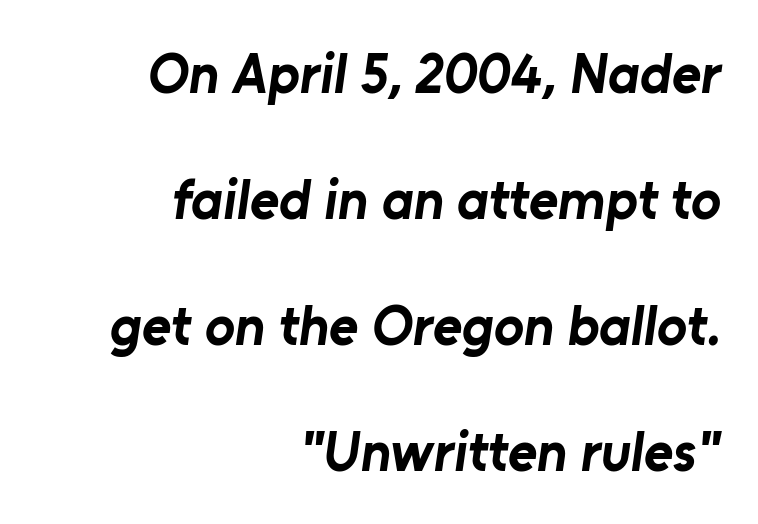
The image shows 56 px bold sans-serif type; set right-aligned, loose line spacing (2.25x), normal letter spacing, not underlined; low stroke contrast and a medium x-height.
